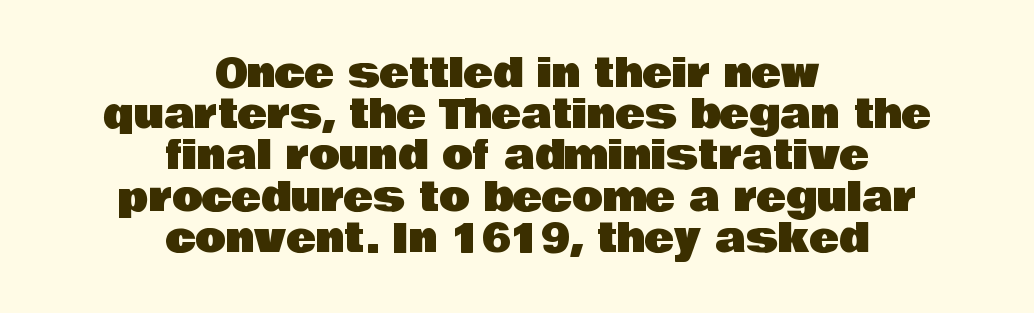
The image shows 40 px sans-serif type, upright; set centered, tight line spacing (1.03x), normal letter spacing, not underlined; low stroke contrast and a large x-height.
